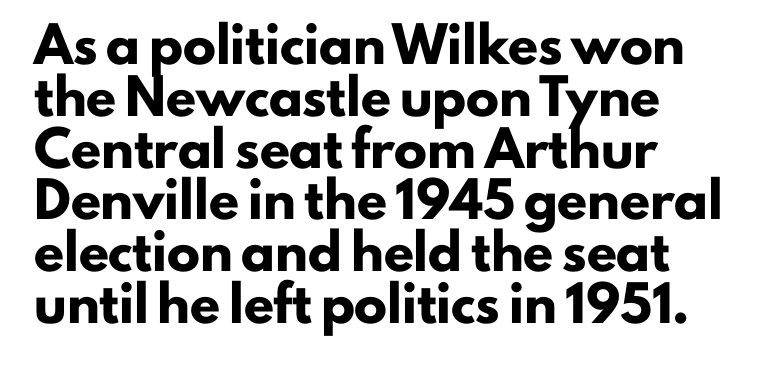
Q: Is the text bold? A: Yes.
Q: Is the text italic (slanted)? A: No, it is upright.
Q: Is the typeface a serif or a sans-serif typeface? A: Sans-serif.
Q: Is the text underlined? A: No.
Q: How is the paragraph aligned? A: Left-aligned.
Q: Is the spacing between letters normal or unusually wide? A: Normal.
Q: Is the spacing between lines tight, normal or loose? A: Normal.
Q: Width (condensed, normal, or wide)? A: Normal.
Q: Stroke contrast? A: Low.
Q: x-height? A: Small.
Q: Monospaced? A: No.
